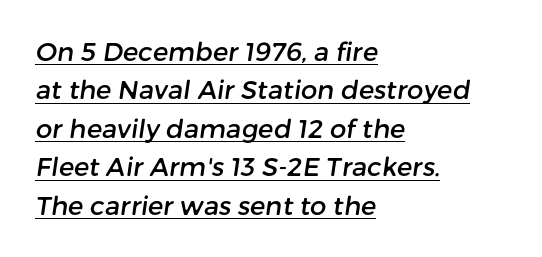
Q: Is the text underlined? A: Yes.
Q: How is the paragraph aligned? A: Left-aligned.
Q: Is the spacing between letters normal or unusually wide? A: Normal.
Q: Is the spacing between lines tight, normal or loose? A: Normal.
